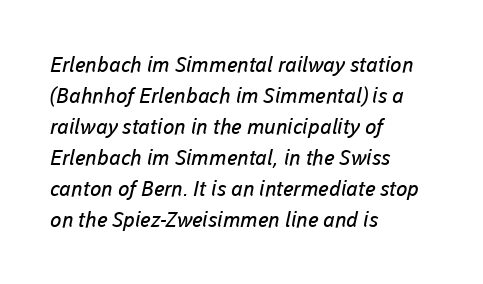
The paragraph shown leans on its left margin. Short note: letters normally spaced. A bare baseline throughout the passage. Is there much room between lines? A standard amount, neither cramped nor airy. Think standard paragraph weight, or any step lighter than that.
